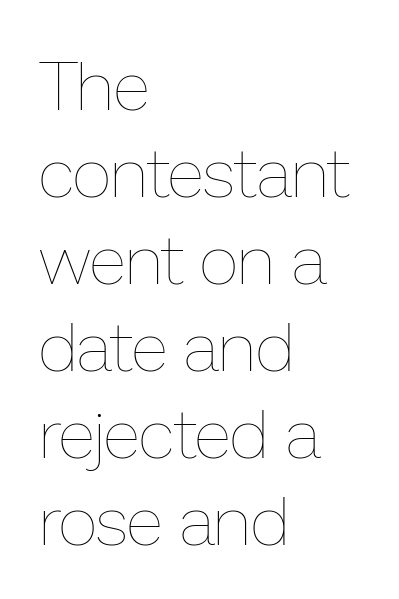
Q: Is the text bold? A: No.
Q: Is the text italic (slanted)? A: No, it is upright.
Q: Is the text underlined? A: No.
Q: How is the paragraph aligned? A: Left-aligned.
Q: Is the spacing between letters normal or unusually wide? A: Normal.
Q: Is the spacing between lines tight, normal or loose? A: Normal.
Q: Width (condensed, normal, or wide)? A: Normal.
Q: Stroke contrast? A: Low.
Q: x-height? A: Medium.
Q: Monospaced? A: No.
